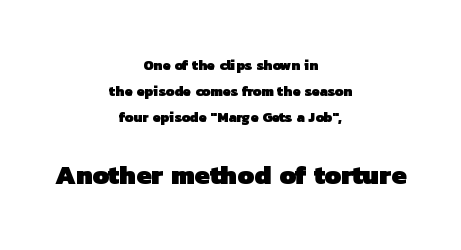
{"bold": "yes", "underline": "no", "align": "center", "line_spacing_ratio": 1.87, "letter_spacing": "normal", "letter_spacing_em": 0.0, "larger_block": "second", "size_ratio": 1.93, "glyph_px": 27}
